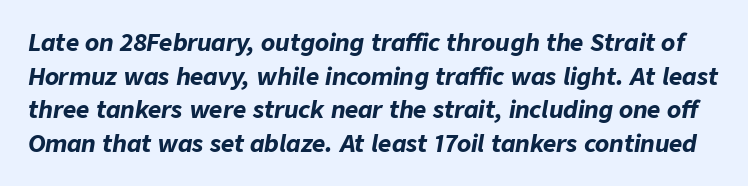
Lines of text with bare space underneath. Honestly, the row spacing looks completely unremarkable. The axis of the letterforms is tilted away from vertical. On the weight axis this lands at bold, roughly 700. The face used here is rendered with its standard letterfit.
